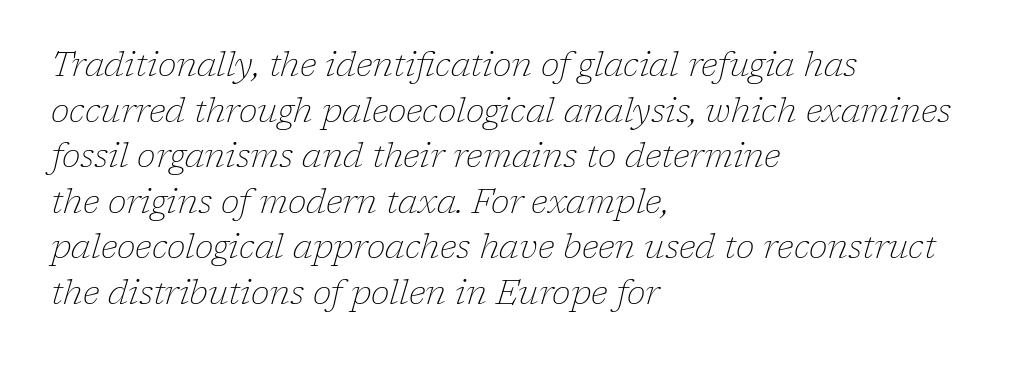
Q: Is the text bold? A: No.
Q: Is the text italic (slanted)? A: Yes, it leans right by about 17 degrees.
Q: Is the typeface a serif or a sans-serif typeface? A: Serif.
Q: Is the text underlined? A: No.
Q: How is the paragraph aligned? A: Left-aligned.
Q: Is the spacing between letters normal or unusually wide? A: Normal.
Q: Is the spacing between lines tight, normal or loose? A: Normal.
Q: Width (condensed, normal, or wide)? A: Normal.
Q: Stroke contrast? A: Low.
Q: x-height? A: Medium.
Q: Monospaced? A: No.
